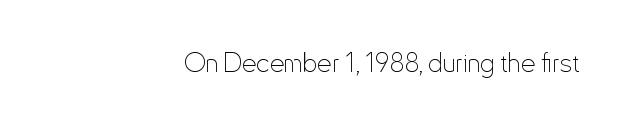
The image shows 26 px text type, upright; set right-aligned, normal letter spacing, not underlined.
